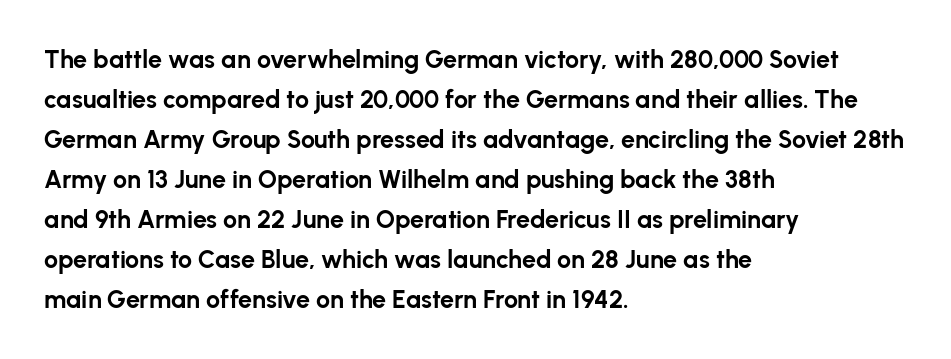
The image shows 25 px bold type, upright; set left-aligned, normal line spacing (1.6x), normal letter spacing, not underlined.
